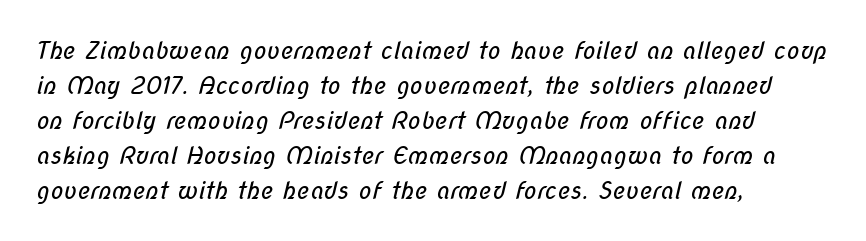
Q: Is the text bold? A: No.
Q: Is the text underlined? A: No.
Q: How is the paragraph aligned? A: Left-aligned.
Q: Is the spacing between letters normal or unusually wide? A: Normal.
Q: Is the spacing between lines tight, normal or loose? A: Normal.
